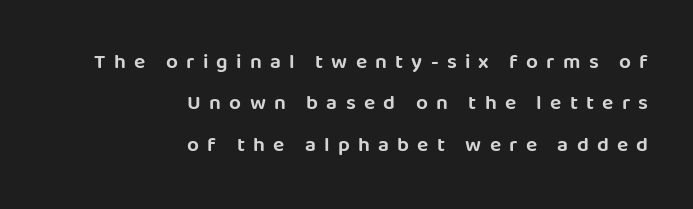
{"italic": "no", "underline": "no", "align": "right", "line_spacing": "loose", "line_spacing_ratio": 1.97, "letter_spacing": "wide", "letter_spacing_em": 0.39, "glyph_px": 21}
